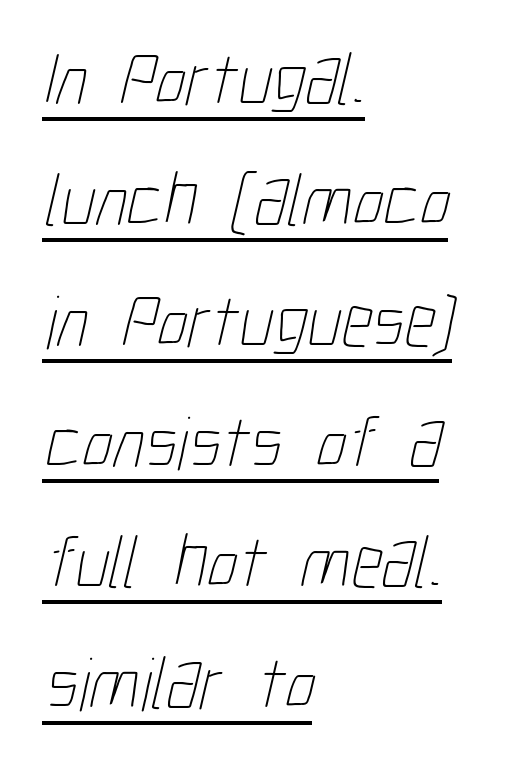
{"bold": "no", "weight": "thin", "width": "condensed", "stroke_contrast": "low", "x_height": "medium", "monospaced": "no", "underline": "yes", "align": "left", "line_spacing": "normal", "line_spacing_ratio": 1.59, "letter_spacing": "normal", "letter_spacing_em": 0.0, "glyph_px": 76}
